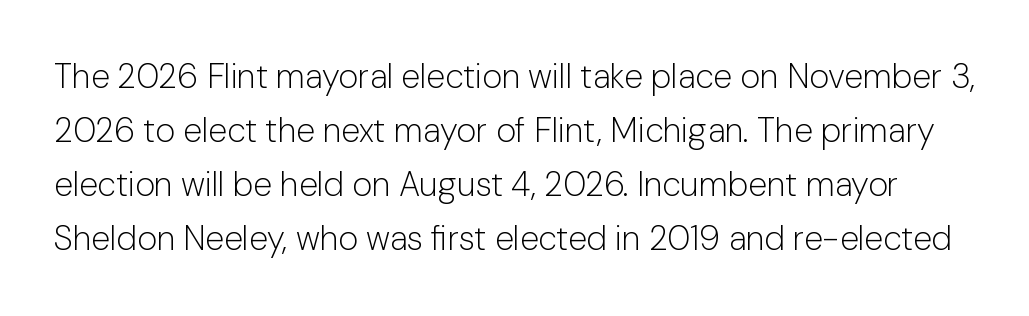
Q: Is the text bold? A: No.
Q: Is the text italic (slanted)? A: No, it is upright.
Q: Is the typeface a serif or a sans-serif typeface? A: Sans-serif.
Q: Is the text underlined? A: No.
Q: Is the spacing between letters normal or unusually wide? A: Normal.
Q: Is the spacing between lines tight, normal or loose? A: Normal.
Q: Width (condensed, normal, or wide)? A: Normal.
Q: Stroke contrast? A: Low.
Q: x-height? A: Medium.
Q: Monospaced? A: No.
